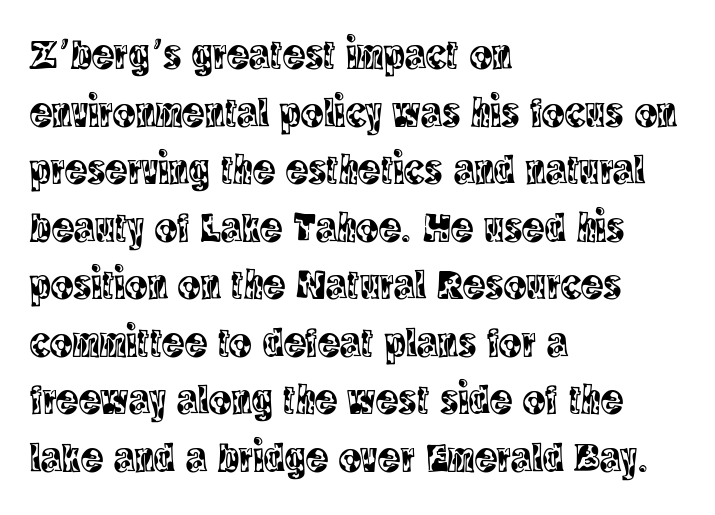
{"serif": "yes", "italic": "no", "width": "condensed", "x_height": "large", "monospaced": "no", "underline": "no", "align": "left", "line_spacing": "normal", "line_spacing_ratio": 1.37, "letter_spacing": "normal", "letter_spacing_em": 0.0, "glyph_px": 42}
